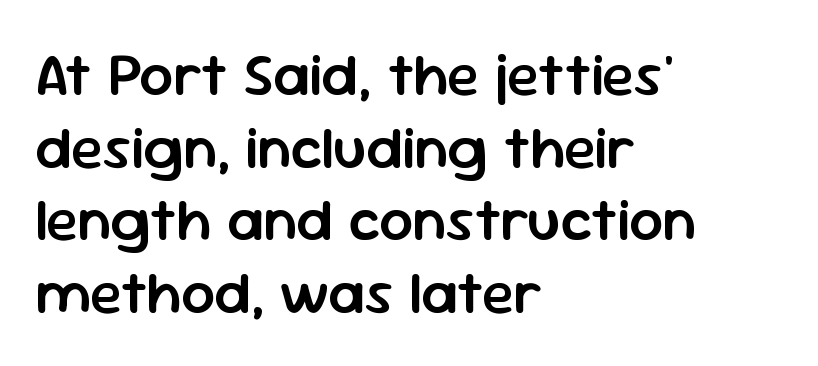
Q: Is the text bold? A: Semi-bold.
Q: Is the text italic (slanted)? A: No, it is upright.
Q: Is the typeface a serif or a sans-serif typeface? A: Sans-serif.
Q: Is the text underlined? A: No.
Q: How is the paragraph aligned? A: Left-aligned.
Q: Is the spacing between letters normal or unusually wide? A: Normal.
Q: Width (condensed, normal, or wide)? A: Normal.
Q: Stroke contrast? A: Low.
Q: x-height? A: Medium.
Q: Monospaced? A: No.
